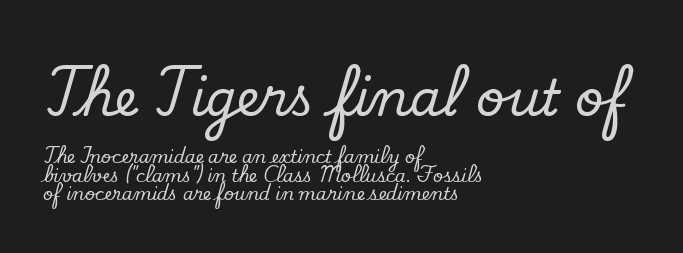
A typesetter would call this zero additional tracking. The rendering uses a small line-height, squeezing the rows. The passage shown is typed in a proportional face where columns would drift. Bare-footed words on every line. The paragraph shown leans on its left margin.
